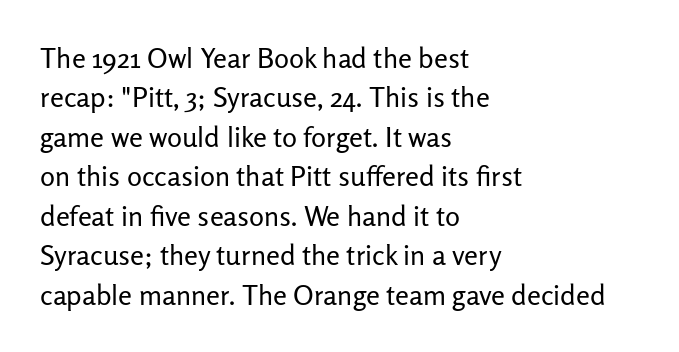
The image shows 28 px regular-weight sans-serif type, upright; set left-aligned, normal line spacing (1.41x), normal letter spacing, not underlined; low stroke contrast and a medium x-height.
